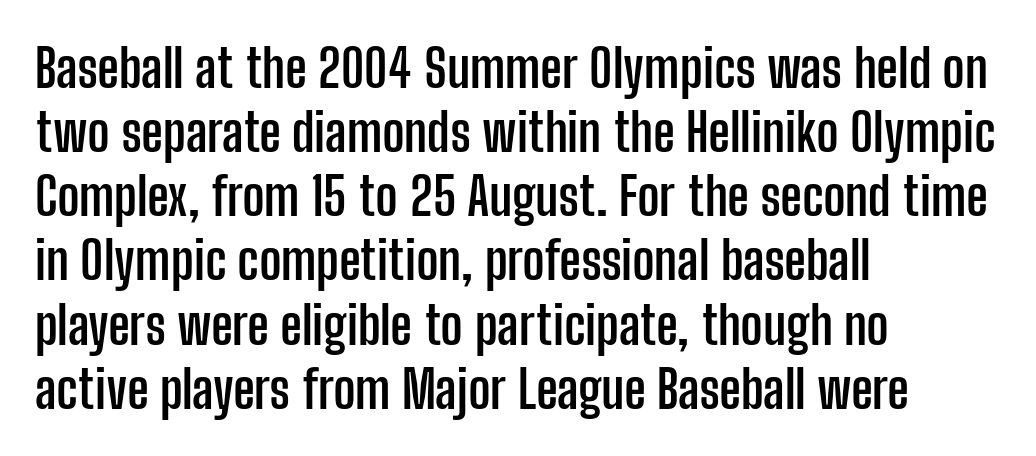
{"serif": "no", "italic": "no", "bold": "yes", "weight": "semibold", "width": "condensed", "stroke_contrast": "low", "x_height": "medium", "monospaced": "no", "underline": "no", "align": "left", "line_spacing_ratio": 1.21, "letter_spacing": "normal", "letter_spacing_em": 0.0, "glyph_px": 53}
